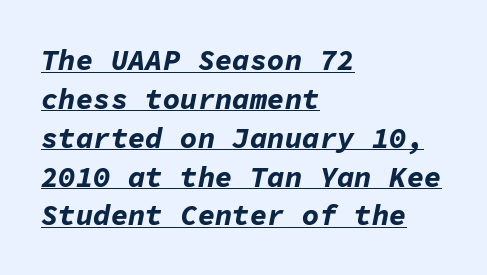
Q: Is the text bold? A: Yes.
Q: Is the text italic (slanted)? A: Yes, it leans right by about 11 degrees.
Q: Is the text underlined? A: Yes.
Q: How is the paragraph aligned? A: Left-aligned.
Q: Is the spacing between letters normal or unusually wide? A: Normal.
Q: Is the spacing between lines tight, normal or loose? A: Normal.
Q: Width (condensed, normal, or wide)? A: Normal.
Q: Stroke contrast? A: Low.
Q: x-height? A: Medium.
Q: Monospaced? A: Yes.
